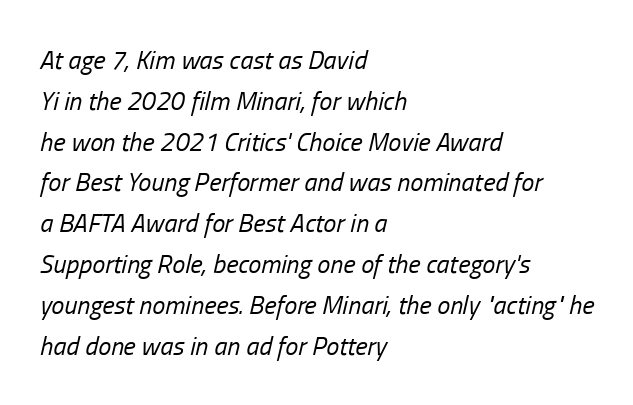
{"italic": "yes", "lean": "right", "slant_degrees": 13, "bold": "no", "underline": "no", "align": "left", "line_spacing": "normal", "line_spacing_ratio": 1.57, "letter_spacing": "normal", "letter_spacing_em": 0.0, "glyph_px": 26}
